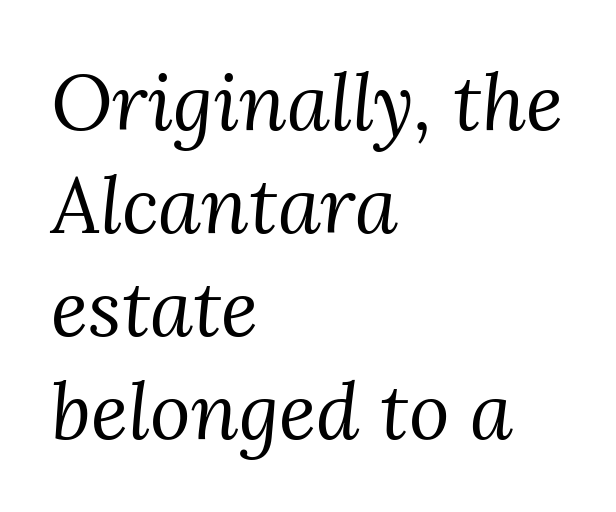
{"serif": "yes", "italic": "yes", "lean": "right", "slant_degrees": 3, "bold": "no", "weight": "regular", "width": "normal", "stroke_contrast": "medium", "x_height": "medium", "monospaced": "no", "underline": "no", "align": "left", "line_spacing": "normal", "line_spacing_ratio": 1.32, "letter_spacing": "normal", "letter_spacing_em": 0.0, "glyph_px": 78}
